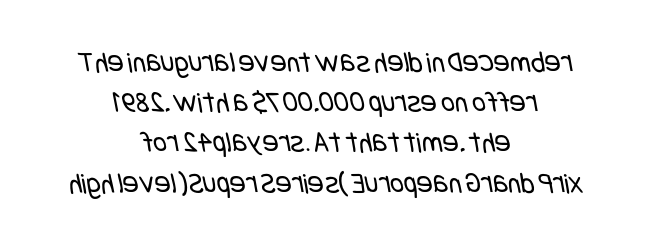
Q: Is the text bold? A: No.
Q: Is the typeface a serif or a sans-serif typeface? A: Sans-serif.
Q: Is the text underlined? A: No.
Q: How is the paragraph aligned? A: Centered.
Q: Is the spacing between letters normal or unusually wide? A: Normal.
Q: Is the spacing between lines tight, normal or loose? A: Normal.
Q: Width (condensed, normal, or wide)? A: Condensed.
Q: Stroke contrast? A: Low.
Q: x-height? A: Large.
